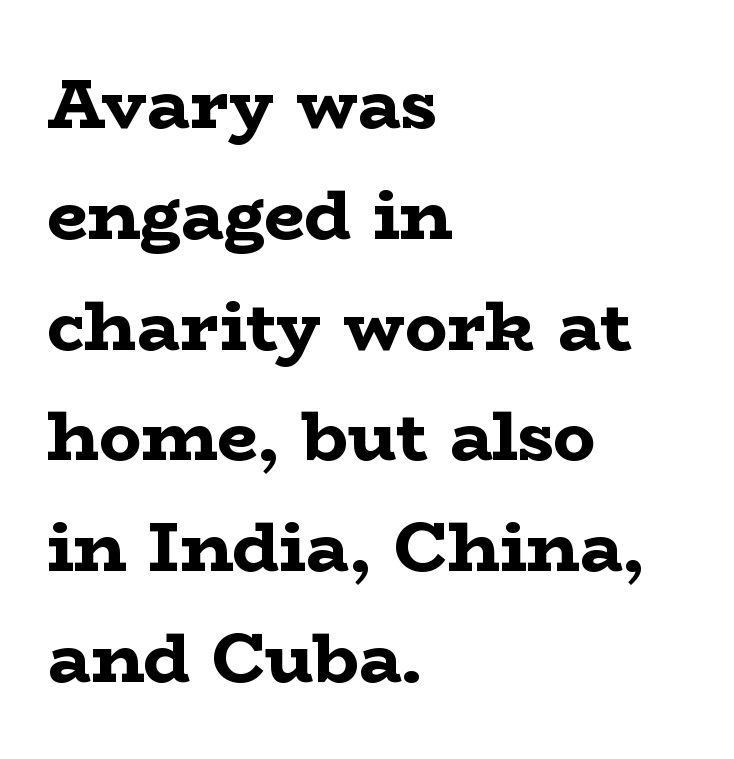
Q: Is the text bold? A: Yes.
Q: Is the text italic (slanted)? A: No, it is upright.
Q: Is the typeface a serif or a sans-serif typeface? A: Serif.
Q: Is the text underlined? A: No.
Q: How is the paragraph aligned? A: Left-aligned.
Q: Is the spacing between letters normal or unusually wide? A: Normal.
Q: Is the spacing between lines tight, normal or loose? A: Normal.
Q: Width (condensed, normal, or wide)? A: Wide.
Q: Stroke contrast? A: Low.
Q: x-height? A: Medium.
Q: Monospaced? A: No.
